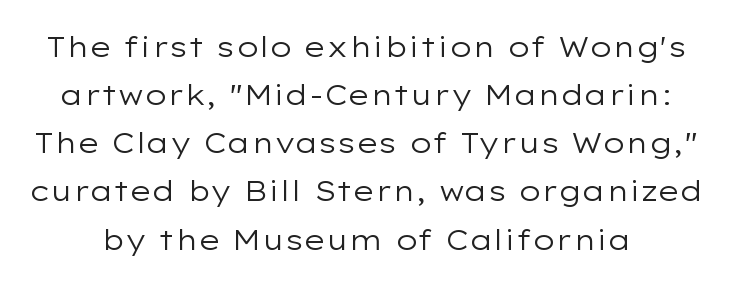
Think standard paragraph weight, or any step lighter than that. No extra tracking has been applied to these lines. Unmarked baselines from the first word to the last. These lines are rendered in a variable-pitch font.
